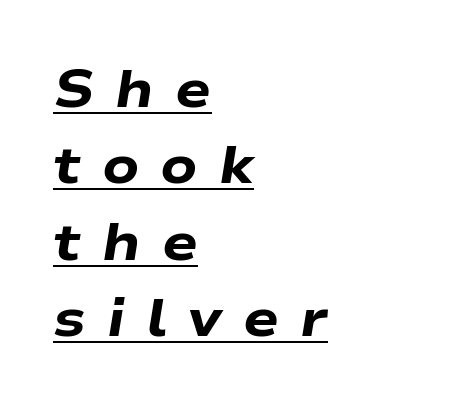
Q: Is the text bold? A: Yes.
Q: Is the text italic (slanted)? A: Yes, it leans right by about 9 degrees.
Q: Is the text underlined? A: Yes.
Q: How is the paragraph aligned? A: Left-aligned.
Q: Is the spacing between letters normal or unusually wide? A: Unusually wide.
Q: Is the spacing between lines tight, normal or loose? A: Normal.
Q: Width (condensed, normal, or wide)? A: Wide.
Q: Stroke contrast? A: Low.
Q: x-height? A: Medium.
Q: Monospaced? A: No.
